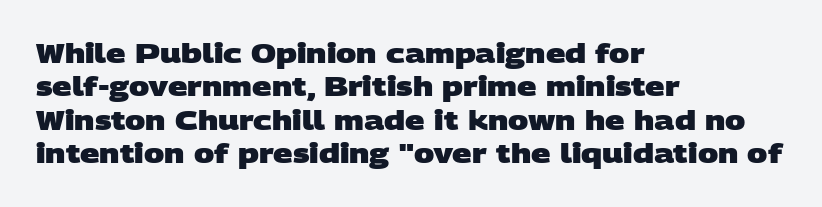
The image shows 27 px bold type; set left-aligned, line spacing 1.24x, normal letter spacing, not underlined.
